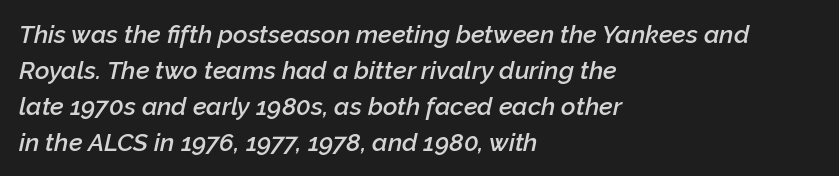
The image shows 25 px text type, italic (leaning right); set left-aligned, normal line spacing (1.44x), normal letter spacing, not underlined.
